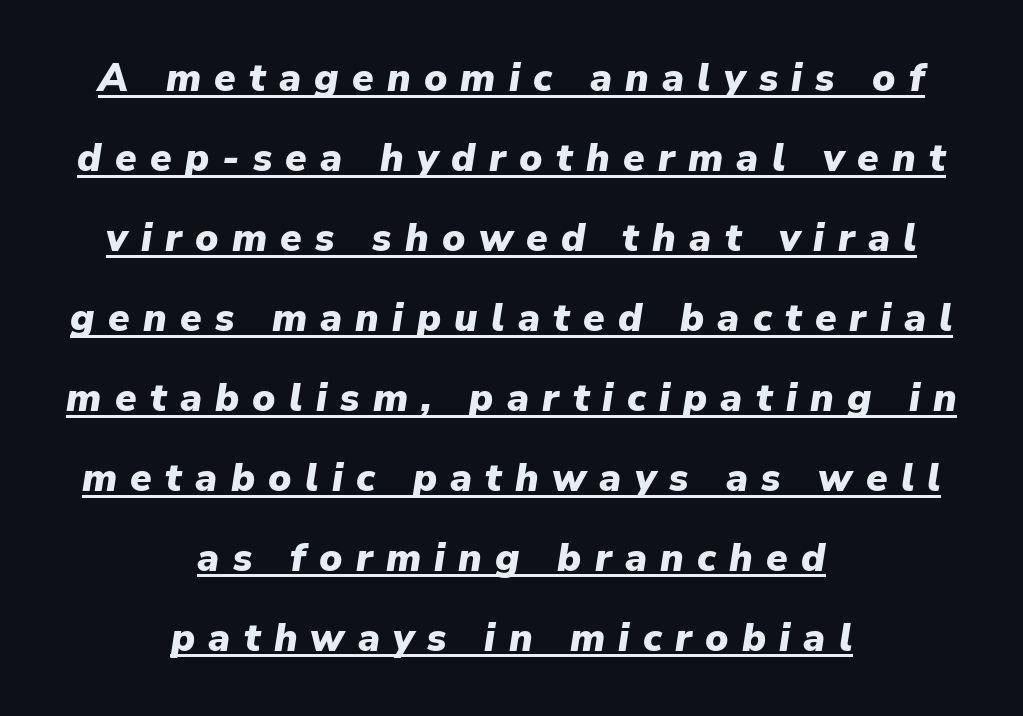
{"italic": "yes", "lean": "right", "slant_degrees": 9, "bold": "yes", "weight": "heavy", "width": "normal", "stroke_contrast": "low", "x_height": "medium", "monospaced": "no", "underline": "yes", "align": "center", "line_spacing": "loose", "line_spacing_ratio": 2.05, "letter_spacing": "wide", "letter_spacing_em": 0.34, "glyph_px": 39}
